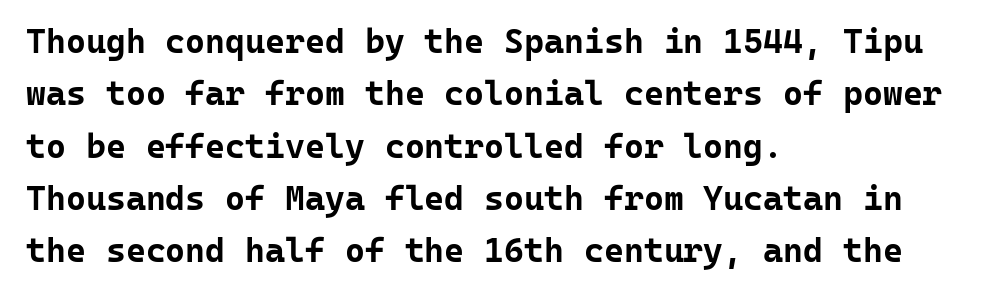
Q: Is the text bold? A: Yes.
Q: Is the text italic (slanted)? A: No, it is upright.
Q: Is the typeface a serif or a sans-serif typeface? A: Sans-serif.
Q: Is the text underlined? A: No.
Q: How is the paragraph aligned? A: Left-aligned.
Q: Is the spacing between letters normal or unusually wide? A: Normal.
Q: Is the spacing between lines tight, normal or loose? A: Normal.
Q: Width (condensed, normal, or wide)? A: Normal.
Q: Stroke contrast? A: Low.
Q: x-height? A: Medium.
Q: Monospaced? A: Yes.
